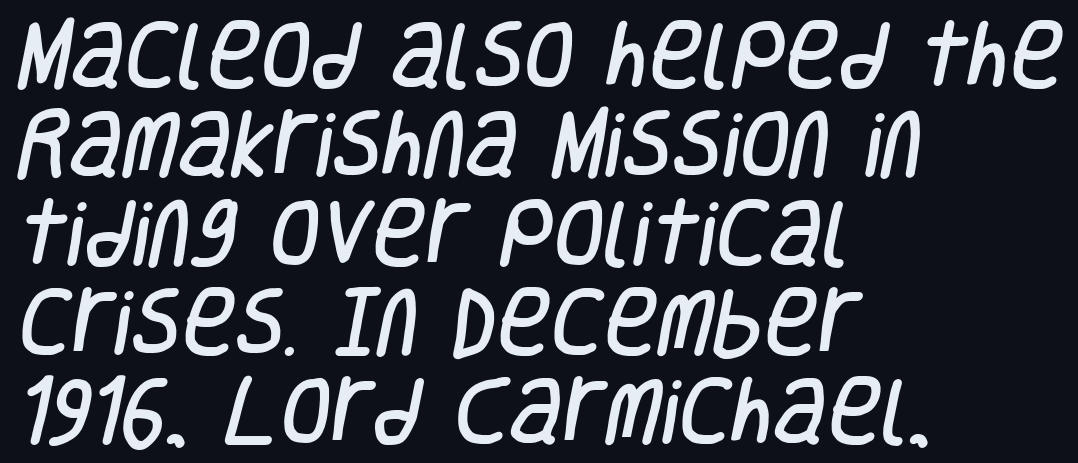
The image shows 73 px condensed sans-serif type; set left-aligned, line spacing 1.22x, normal letter spacing, not underlined; low stroke contrast and a large x-height.
